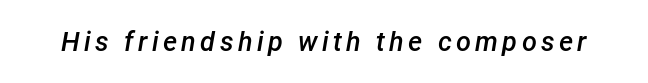
Weight check: semibold — heavier than regular, not quite bold. The gap between lines stays unmarked. Designer's note — italics engaged.
